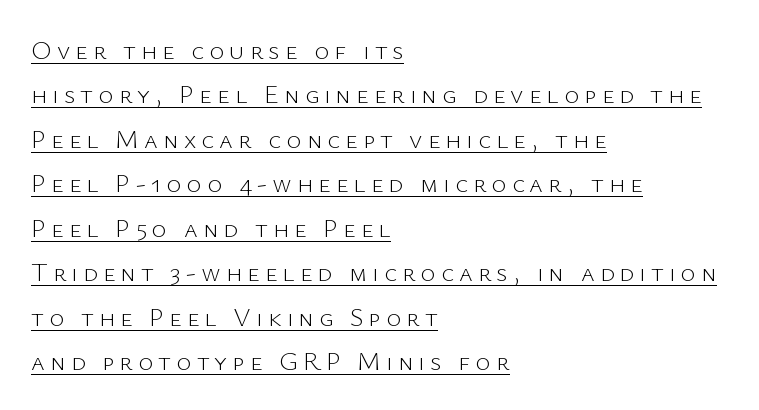
Q: Is the text bold? A: No.
Q: Is the text italic (slanted)? A: No, it is upright.
Q: Is the text underlined? A: Yes.
Q: How is the paragraph aligned? A: Left-aligned.
Q: Is the spacing between letters normal or unusually wide? A: Unusually wide.
